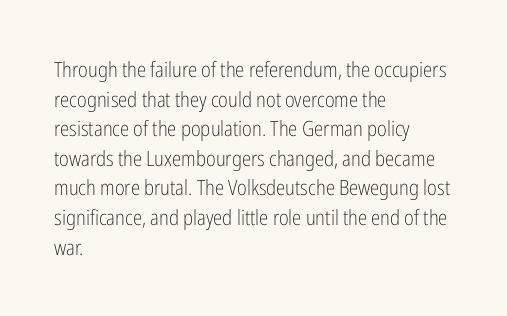
{"italic": "no", "bold": "no", "underline": "no", "align": "left", "line_spacing": "normal", "line_spacing_ratio": 1.41, "letter_spacing": "normal", "letter_spacing_em": 0.0, "glyph_px": 21}
